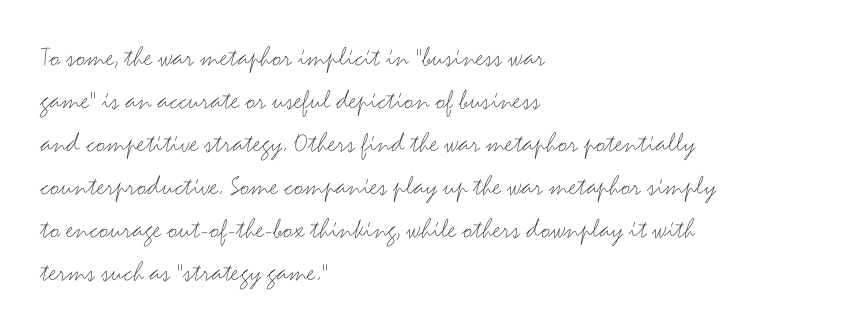
Q: Is the text bold? A: No.
Q: Is the text italic (slanted)? A: Yes.
Q: Is the typeface a serif or a sans-serif typeface? A: Sans-serif.
Q: Is the text underlined? A: No.
Q: How is the paragraph aligned? A: Left-aligned.
Q: Is the spacing between letters normal or unusually wide? A: Normal.
Q: Is the spacing between lines tight, normal or loose? A: Normal.
Q: Width (condensed, normal, or wide)? A: Wide.
Q: Stroke contrast? A: Medium.
Q: x-height? A: Small.
Q: Monospaced? A: No.
